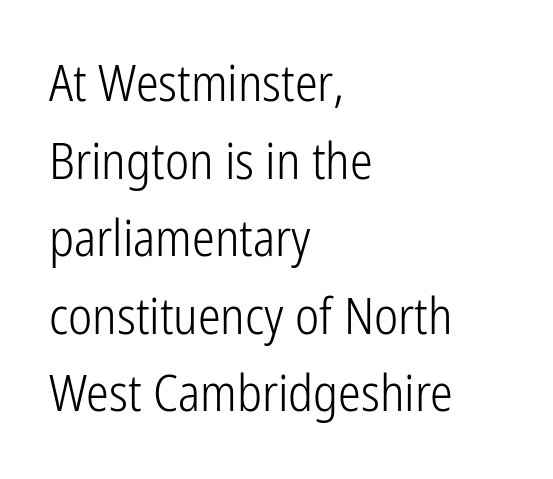
Q: Is the text bold? A: No.
Q: Is the text italic (slanted)? A: No, it is upright.
Q: Is the typeface a serif or a sans-serif typeface? A: Sans-serif.
Q: Is the text underlined? A: No.
Q: How is the paragraph aligned? A: Left-aligned.
Q: Is the spacing between letters normal or unusually wide? A: Normal.
Q: Is the spacing between lines tight, normal or loose? A: Normal.
Q: Width (condensed, normal, or wide)? A: Condensed.
Q: Stroke contrast? A: Low.
Q: x-height? A: Medium.
Q: Monospaced? A: No.
